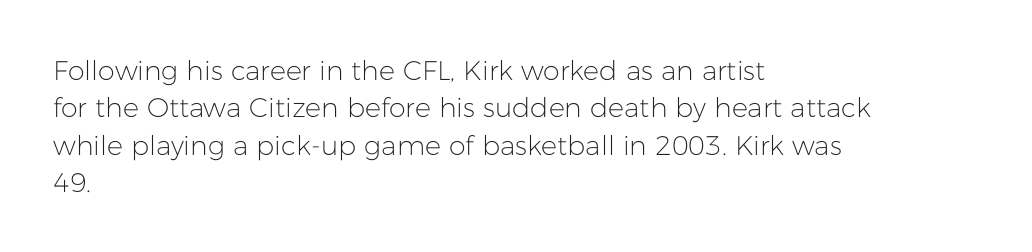
Interline gaps are of average width in this sample. Inter-character spacing is left at the font's built-in metrics. If you drew a line through each stem, it would be perfectly vertical. Words float on clear page, feet unadorned. Each line starts at the same left margin while the right side varies.
